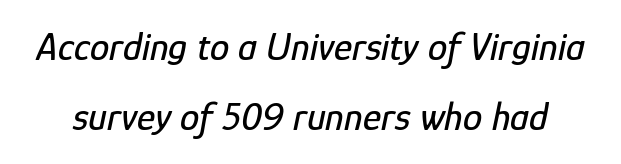
When letters slant like this, we call the style italic. The passage shown is typed in a proportional face where columns would drift. Check the space under the baseline: it is left empty. Here the glyphs are tracked normally, forming tight word shapes.
